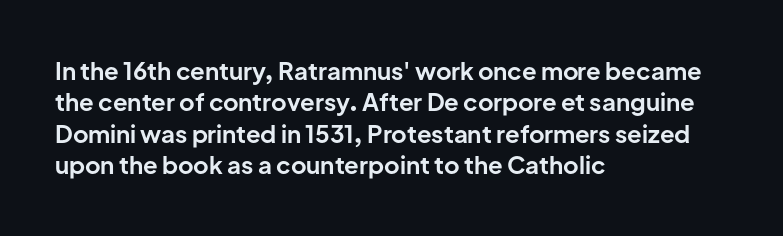
{"italic": "no", "bold": "yes", "underline": "no", "align": "left", "line_spacing": "normal", "line_spacing_ratio": 1.31, "letter_spacing": "normal", "letter_spacing_em": 0.0, "glyph_px": 24}
